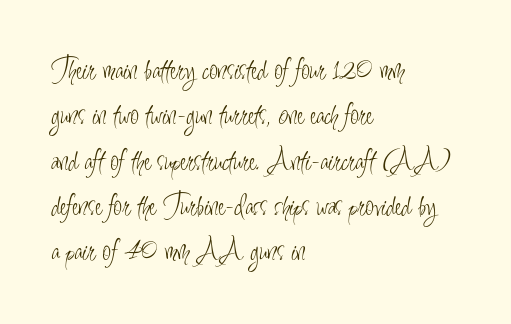
{"serif": "no", "bold": "no", "weight": "light", "width": "condensed", "stroke_contrast": "low", "x_height": "small", "monospaced": "no", "underline": "no", "align": "left", "line_spacing": "normal", "line_spacing_ratio": 1.46, "letter_spacing": "normal", "letter_spacing_em": 0.0, "glyph_px": 31}
